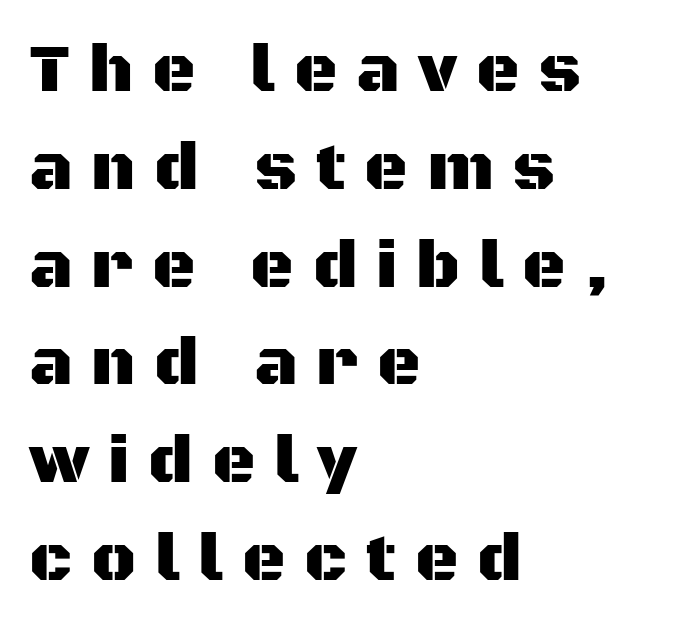
Q: Is the text italic (slanted)? A: No, it is upright.
Q: Is the typeface a serif or a sans-serif typeface? A: Sans-serif.
Q: Is the text underlined? A: No.
Q: How is the paragraph aligned? A: Left-aligned.
Q: Is the spacing between letters normal or unusually wide? A: Unusually wide.
Q: Is the spacing between lines tight, normal or loose? A: Normal.
Q: Width (condensed, normal, or wide)? A: Normal.
Q: Stroke contrast? A: Medium.
Q: x-height? A: Large.
Q: Monospaced? A: No.
